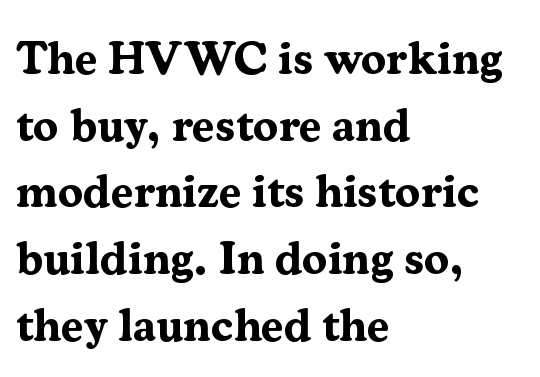
Q: Is the text bold? A: Yes.
Q: Is the text italic (slanted)? A: No, it is upright.
Q: Is the typeface a serif or a sans-serif typeface? A: Serif.
Q: Is the text underlined? A: No.
Q: How is the paragraph aligned? A: Left-aligned.
Q: Is the spacing between letters normal or unusually wide? A: Normal.
Q: Is the spacing between lines tight, normal or loose? A: Normal.
Q: Width (condensed, normal, or wide)? A: Normal.
Q: Stroke contrast? A: Medium.
Q: x-height? A: Medium.
Q: Monospaced? A: No.
